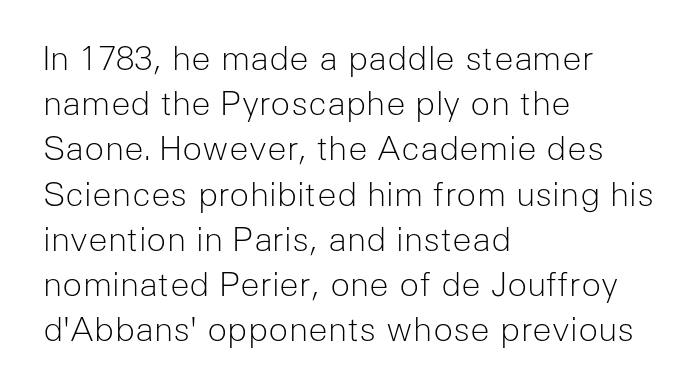
Underlining? Definitely not there. The lines sit at an ordinary, default distance from one another. Nope, not italic — everything's standing straight. The letters sit at their default tracking, neither squeezed nor spread.
